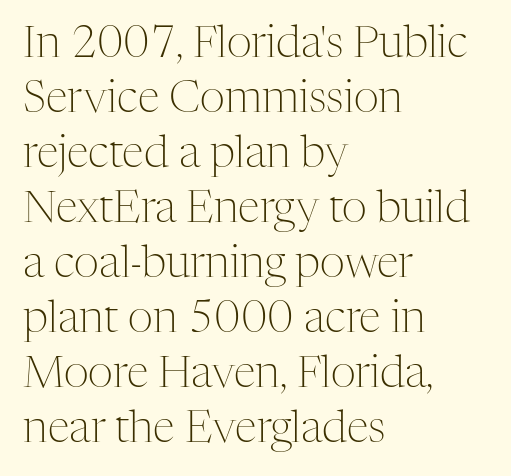
You can tell it's not italic because the verticals are truly vertical. You could not count columns in this text — the font is proportionally spaced. The rendering shows small feet on the letterforms — a serif design. Horizontal bands of white between lines are of average thickness. No chunkiness to these letters — they're not bold. Caption: multi-line text, flush left, ragged right.
